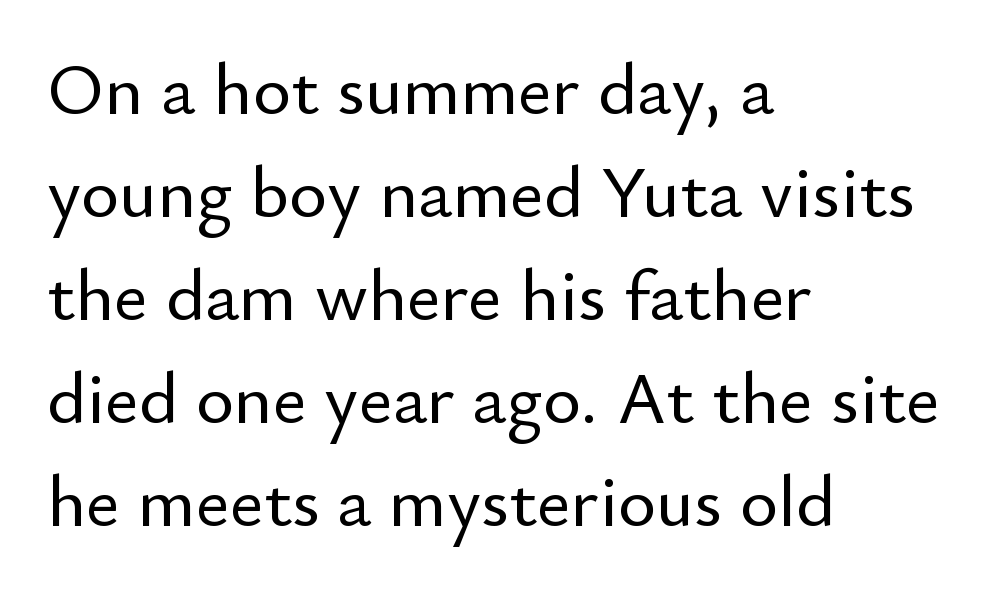
The image shows 73 px sans-serif type, upright; set left-aligned, normal line spacing (1.41x), normal letter spacing, not underlined; low stroke contrast and a small x-height.
